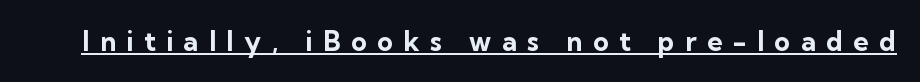
Upright lettering throughout. This rendering features underlined lettering. Summary of weight: heavy, a full bold. Is the letter spacing exaggerated? Yes — the characters are pushed far apart.
